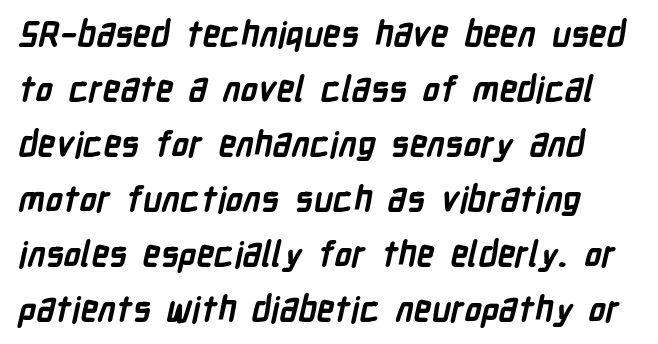
{"serif": "no", "bold": "yes", "weight": "semibold", "width": "condensed", "stroke_contrast": "low", "x_height": "medium", "monospaced": "no", "underline": "no", "line_spacing": "normal", "line_spacing_ratio": 1.57, "letter_spacing": "normal", "letter_spacing_em": 0.0, "glyph_px": 35}
